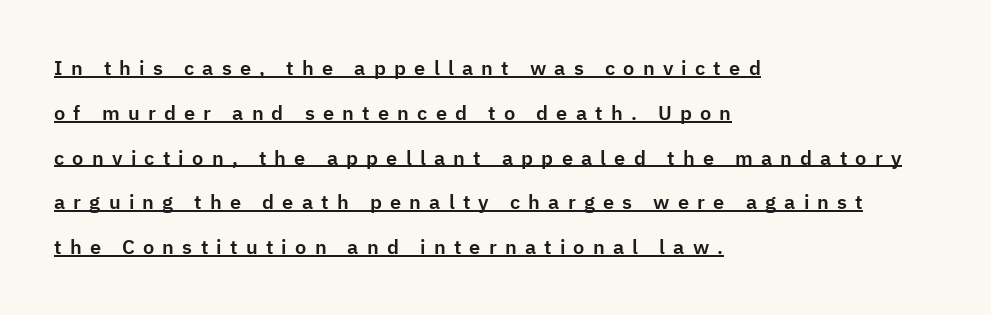
A typesetter would call this heavily tracked-out type. Leftover space on each line is placed entirely after the last word. The face used here appears with an underline applied. Vertical strokes here are truly vertical. This sample trades compactness for vertical openness between lines.
